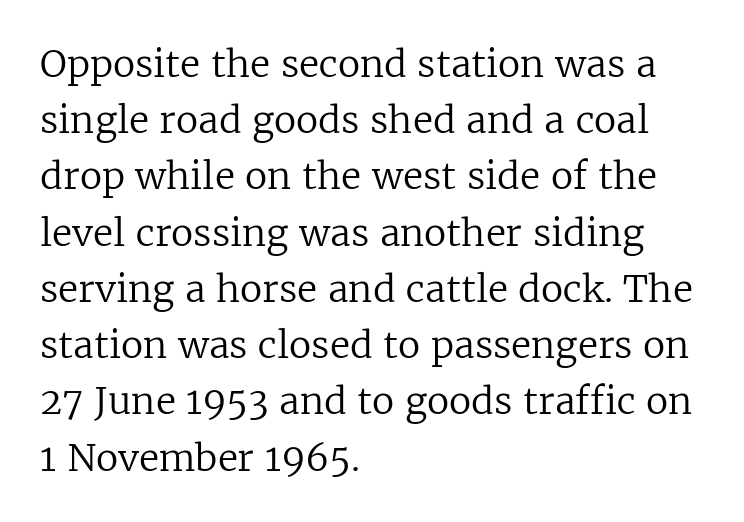
Q: Is the text bold? A: No.
Q: Is the text italic (slanted)? A: No, it is upright.
Q: Is the typeface a serif or a sans-serif typeface? A: Serif.
Q: Is the text underlined? A: No.
Q: How is the paragraph aligned? A: Left-aligned.
Q: Is the spacing between letters normal or unusually wide? A: Normal.
Q: Is the spacing between lines tight, normal or loose? A: Normal.
Q: Width (condensed, normal, or wide)? A: Normal.
Q: Stroke contrast? A: Low.
Q: x-height? A: Medium.
Q: Monospaced? A: No.
